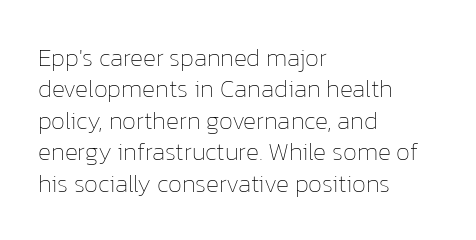
No letter is thick-stroked: the sample isn't bold. This is roman type, the default non-slanted kind. One glance says typical: line gaps are just what's usual. Plain, unruled lines of type. This sample is left-justified, so line endings fall wherever the words run out.
